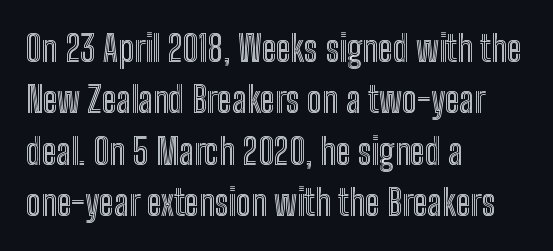
Horizontally, the lines are justified to the leading edge only. These lines were composed using upright roman letters. The strip under each line holds only bare page. The line texture is even and compact thanks to regular tracking. Is there much room between lines? A standard amount, neither cramped nor airy. Here the designer chose a conventional face with non-uniform glyph widths.
